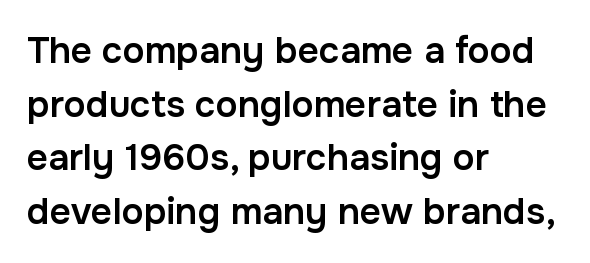
{"serif": "no", "italic": "no", "bold": "semi", "weight": "semibold", "width": "normal", "stroke_contrast": "low", "x_height": "medium", "monospaced": "no", "underline": "no", "align": "left", "line_spacing": "normal", "line_spacing_ratio": 1.45, "letter_spacing": "normal", "letter_spacing_em": 0.0, "glyph_px": 37}
